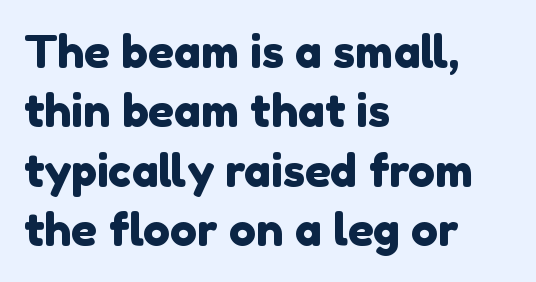
{"serif": "no", "width": "normal", "x_height": "medium", "monospaced": "no", "underline": "no", "align": "left", "line_spacing": "normal", "line_spacing_ratio": 1.32, "letter_spacing": "normal", "letter_spacing_em": 0.0, "glyph_px": 45}
